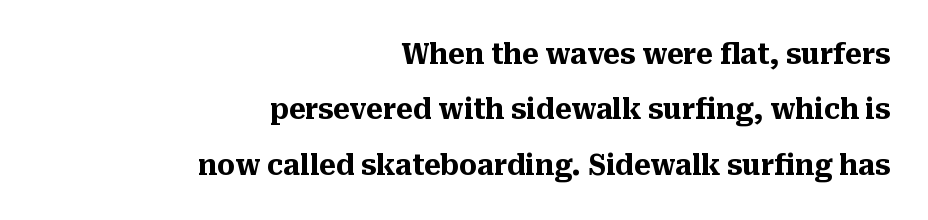
{"serif": "yes", "italic": "no", "bold": "yes", "weight": "heavy", "width": "normal", "stroke_contrast": "medium", "x_height": "medium", "monospaced": "no", "underline": "no", "align": "right", "line_spacing": "loose", "line_spacing_ratio": 1.98, "letter_spacing": "normal", "letter_spacing_em": 0.0, "glyph_px": 28}
